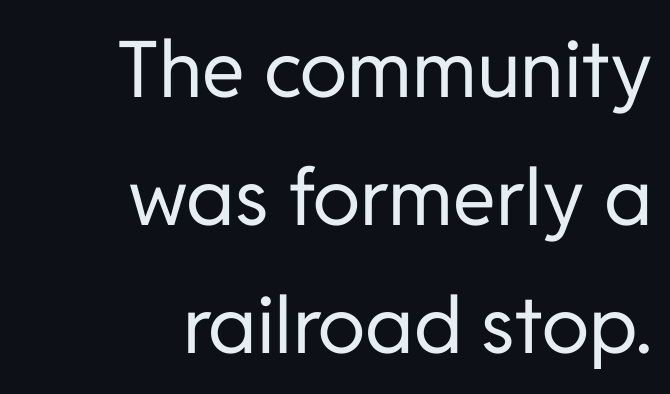
Q: Is the text bold? A: No.
Q: Is the text italic (slanted)? A: No, it is upright.
Q: Is the typeface a serif or a sans-serif typeface? A: Sans-serif.
Q: Is the text underlined? A: No.
Q: How is the paragraph aligned? A: Right-aligned.
Q: Is the spacing between letters normal or unusually wide? A: Normal.
Q: Is the spacing between lines tight, normal or loose? A: Normal.
Q: Width (condensed, normal, or wide)? A: Normal.
Q: Stroke contrast? A: Low.
Q: x-height? A: Medium.
Q: Monospaced? A: No.
